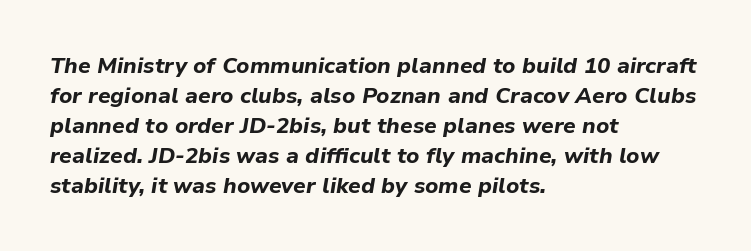
The image shows 22 px bold type, italic (leaning right); set left-aligned, normal line spacing (1.36x), normal letter spacing, not underlined.
